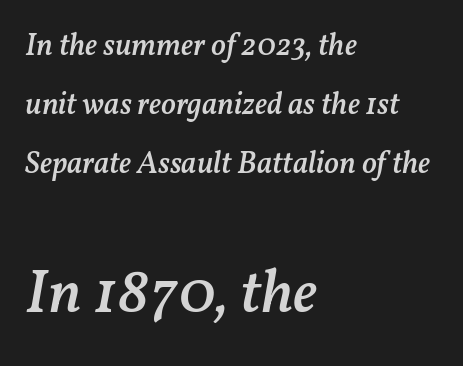
{"italic": "yes", "lean": "right", "slant_degrees": 11, "bold": "semi", "weight": "semibold", "width": "normal", "stroke_contrast": "medium", "x_height": "medium", "monospaced": "no", "underline": "no", "align": "left", "line_spacing": "loose", "line_spacing_ratio": 1.91, "letter_spacing": "normal", "letter_spacing_em": 0.0, "larger_block": "second", "size_ratio": 2.0, "glyph_px": 62}
